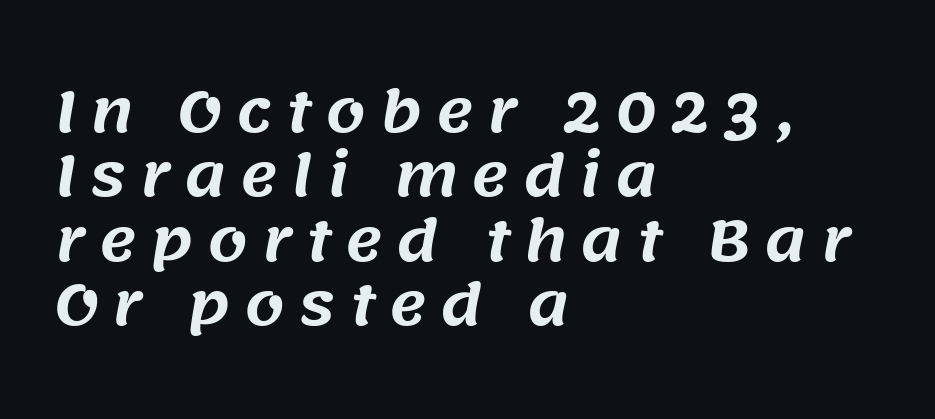
Clear beneath every line of the passage. Does extra space separate the letters? Yes, quite a lot of it. The designer dialed line spacing down below the default. A student would call this left alignment; a typographer would say flush left, rag right. You could not count columns in this text — the font is proportionally spaced. The text was rendered using a sans face with plain stroke endings.
